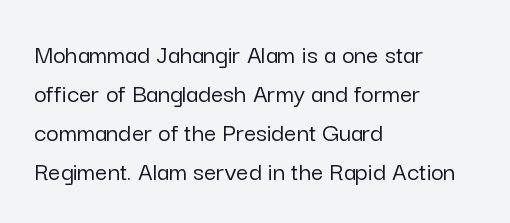
The image shows 27 px text type, upright; set left-aligned, normal line spacing (1.45x), normal letter spacing, not underlined.
